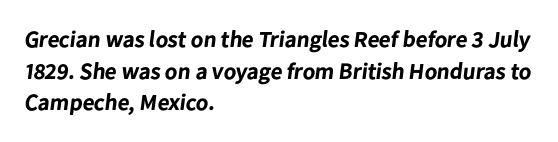
The image shows 23 px bold type; set left-aligned, normal line spacing (1.37x), normal letter spacing, not underlined.
